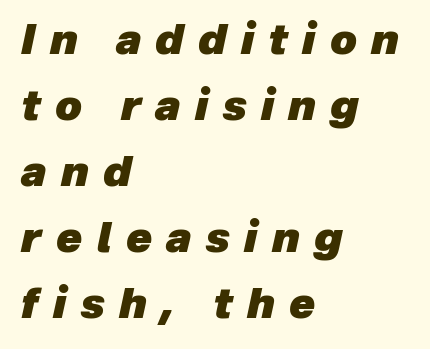
Q: Is the text bold? A: Yes.
Q: Is the text italic (slanted)? A: Yes, it leans right by about 12 degrees.
Q: Is the text underlined? A: No.
Q: How is the paragraph aligned? A: Left-aligned.
Q: Is the spacing between letters normal or unusually wide? A: Unusually wide.
Q: Is the spacing between lines tight, normal or loose? A: Normal.
Q: Width (condensed, normal, or wide)? A: Normal.
Q: Stroke contrast? A: Low.
Q: x-height? A: Medium.
Q: Monospaced? A: No.
